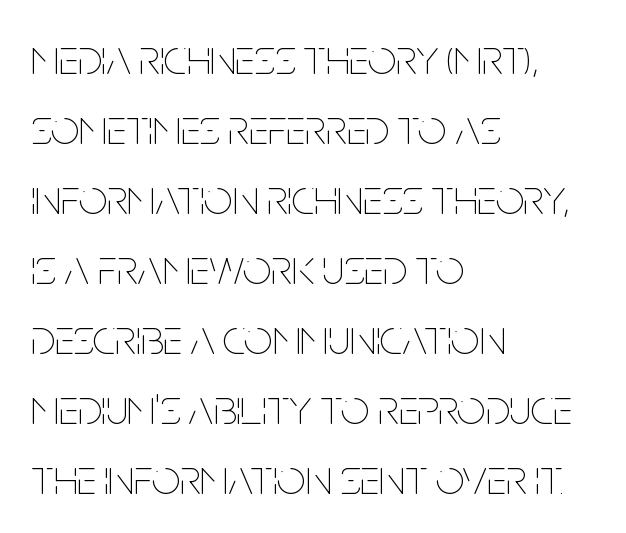
These lines were composed using upright roman letters. No extra tracking has been applied to these lines. Compared with typical paragraphs, the rows here are spaced about the same. Horizontally, the lines are justified to the leading edge only. Just letters on the line, the space beneath them empty.
